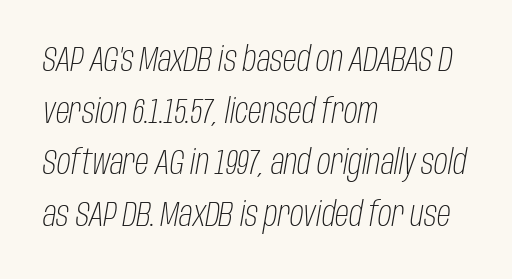
Horizontal alignment here is leftward, the default for most running prose. Nobody touched the tracking dial on this one. Compared with typical paragraphs, the rows here are spaced about the same. The strip under each line holds only bare page. The text carries the slant typical of an italic or oblique font. A typesetter would call this proportional, since set widths differ per character.
